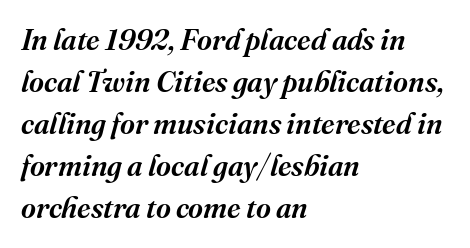
Q: Is the text italic (slanted)? A: Yes, it leans right by about 16 degrees.
Q: Is the typeface a serif or a sans-serif typeface? A: Serif.
Q: Is the text underlined? A: No.
Q: How is the paragraph aligned? A: Left-aligned.
Q: Is the spacing between letters normal or unusually wide? A: Normal.
Q: Is the spacing between lines tight, normal or loose? A: Normal.
Q: Width (condensed, normal, or wide)? A: Normal.
Q: Stroke contrast? A: Medium.
Q: x-height? A: Medium.
Q: Monospaced? A: No.
